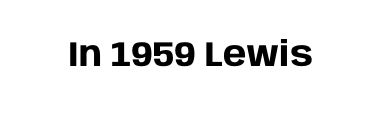
{"serif": "no", "italic": "no", "bold": "yes", "weight": "heavy", "width": "normal", "stroke_contrast": "low", "x_height": "large", "monospaced": "no", "underline": "no", "letter_spacing": "normal", "letter_spacing_em": 0.0, "glyph_px": 35}
